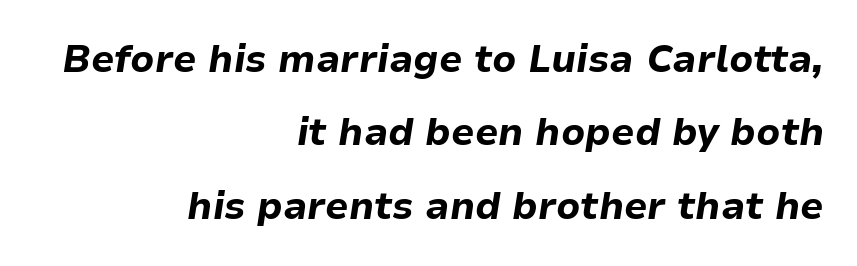
Q: Is the text bold? A: Yes.
Q: Is the text italic (slanted)? A: Yes, it leans right by about 9 degrees.
Q: Is the text underlined? A: No.
Q: How is the paragraph aligned? A: Right-aligned.
Q: Is the spacing between letters normal or unusually wide? A: Normal.
Q: Is the spacing between lines tight, normal or loose? A: Loose.
Q: Width (condensed, normal, or wide)? A: Normal.
Q: Stroke contrast? A: Low.
Q: x-height? A: Medium.
Q: Monospaced? A: No.
